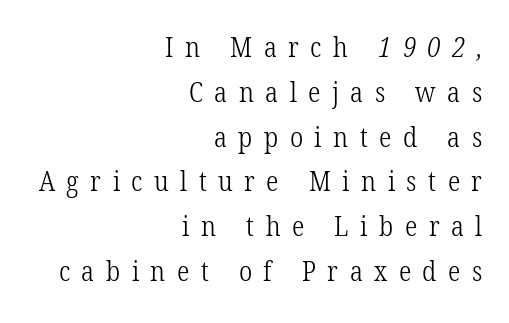
Q: Is the text bold? A: No.
Q: Is the typeface a serif or a sans-serif typeface? A: Serif.
Q: Is the text underlined? A: No.
Q: How is the paragraph aligned? A: Right-aligned.
Q: Is the spacing between letters normal or unusually wide? A: Unusually wide.
Q: Is the spacing between lines tight, normal or loose? A: Normal.
Q: Width (condensed, normal, or wide)? A: Condensed.
Q: Stroke contrast? A: Low.
Q: x-height? A: Medium.
Q: Monospaced? A: No.
